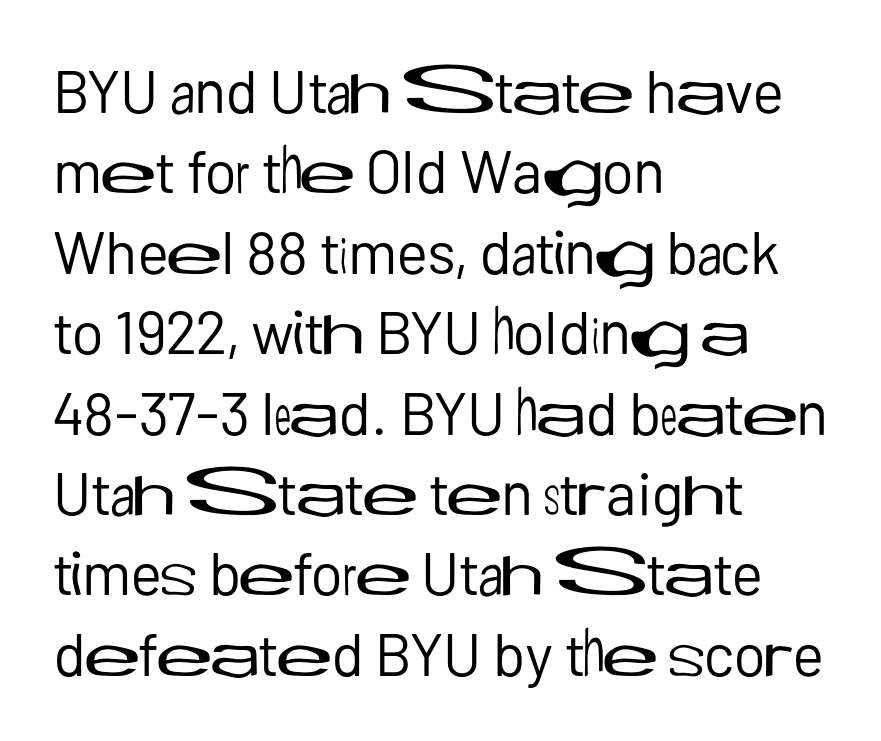
Is this a fixed-width face? No — the glyphs have proportional, varying widths. Does the copy run flush right? No — it runs flush left. The line-height multiplier appears to be the usual default. Rule under the text: the space is simply empty. In terms of letterspacing, this is plain default setting.
